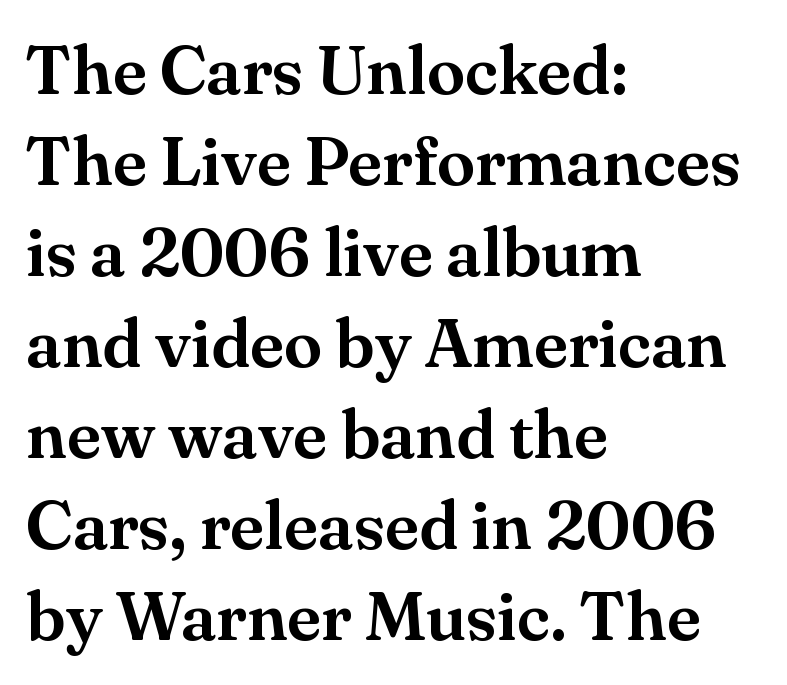
In terms of letterspacing, this is plain default setting. Each letter keeps its own natural width here, so spacing adapts to shape. The paragraph shown leans on its left margin. Letters rest on an invisible, unmarked baseline. The glyphs in this specimen are seriffed.
